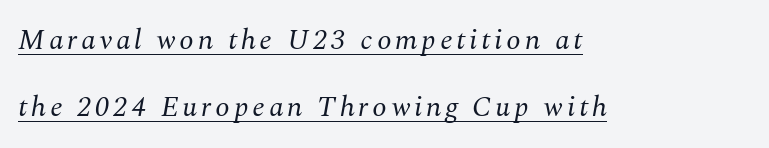
The image shows 29 px regular-weight serif type, italic (leaning right); set left-aligned, loose line spacing (2.31x), underlined; medium stroke contrast and a medium x-height.
